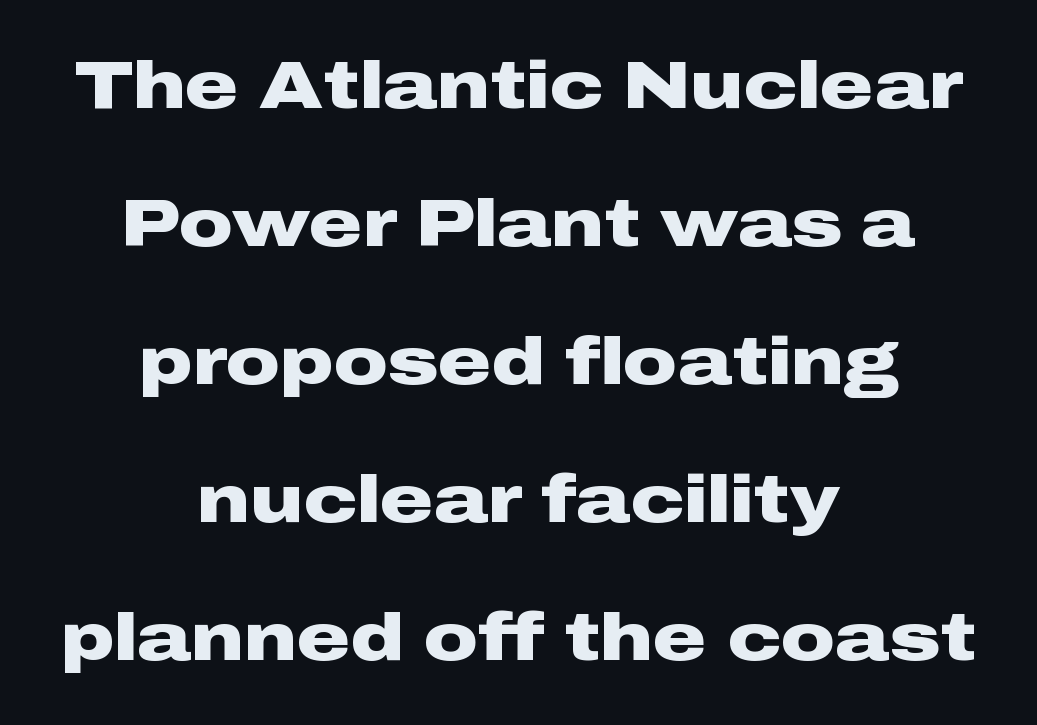
{"serif": "no", "italic": "no", "bold": "yes", "weight": "heavy", "width": "wide", "stroke_contrast": "low", "x_height": "medium", "monospaced": "no", "underline": "no", "align": "center", "line_spacing": "loose", "line_spacing_ratio": 2.06, "letter_spacing": "normal", "letter_spacing_em": 0.0, "glyph_px": 67}
